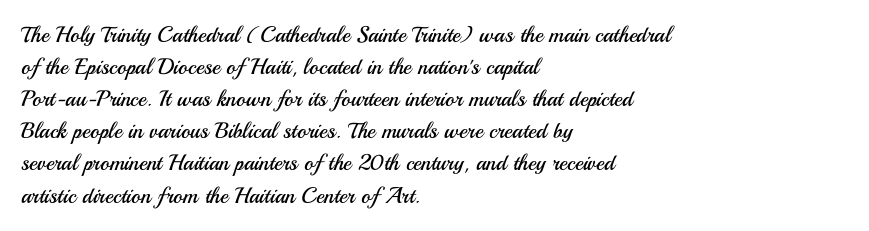
{"bold": "no", "underline": "no", "align": "left", "line_spacing": "normal", "line_spacing_ratio": 1.46, "letter_spacing": "normal", "letter_spacing_em": 0.0, "glyph_px": 22}
